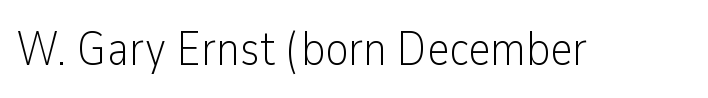
The image shows 48 px light, condensed sans-serif type, upright; set normal letter spacing, not underlined; low stroke contrast and a medium x-height.
